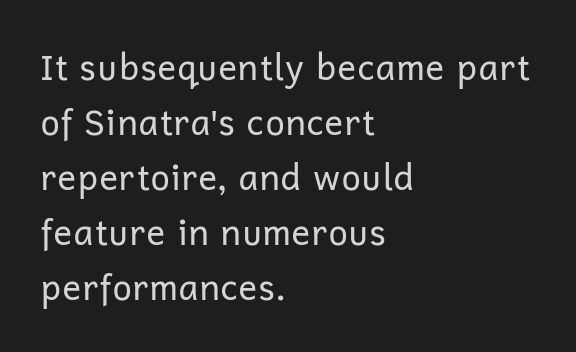
Q: Is the text bold? A: No.
Q: Is the text italic (slanted)? A: No, it is upright.
Q: Is the typeface a serif or a sans-serif typeface? A: Sans-serif.
Q: Is the text underlined? A: No.
Q: How is the paragraph aligned? A: Left-aligned.
Q: Is the spacing between letters normal or unusually wide? A: Normal.
Q: Is the spacing between lines tight, normal or loose? A: Normal.
Q: Width (condensed, normal, or wide)? A: Normal.
Q: Stroke contrast? A: Low.
Q: x-height? A: Medium.
Q: Monospaced? A: No.
